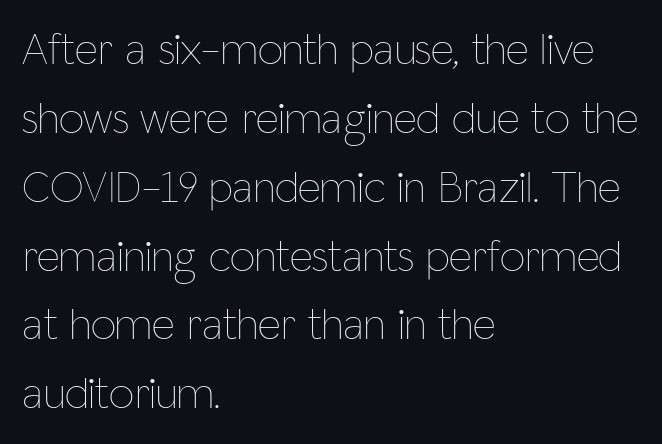
{"italic": "no", "bold": "no", "weight": "thin", "width": "condensed", "stroke_contrast": "low", "x_height": "medium", "monospaced": "no", "underline": "no", "align": "left", "line_spacing": "normal", "line_spacing_ratio": 1.53, "letter_spacing": "normal", "letter_spacing_em": 0.0, "glyph_px": 45}
